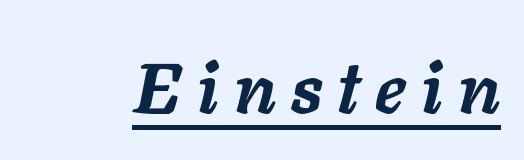
The image shows 71 px semibold type, italic (leaning right); set unusually wide letter spacing (+0.22 em), underlined; low stroke contrast and a medium x-height.
